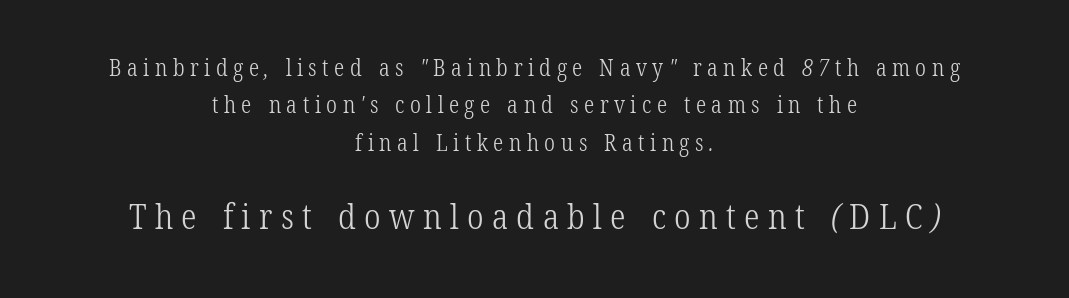
{"serif": "yes", "bold": "no", "weight": "light", "width": "condensed", "stroke_contrast": "low", "x_height": "medium", "monospaced": "no", "underline": "no", "align": "center", "line_spacing": "normal", "line_spacing_ratio": 1.62, "letter_spacing": "wide", "letter_spacing_em": 0.24, "larger_block": "second", "size_ratio": 1.52, "glyph_px": 35}
